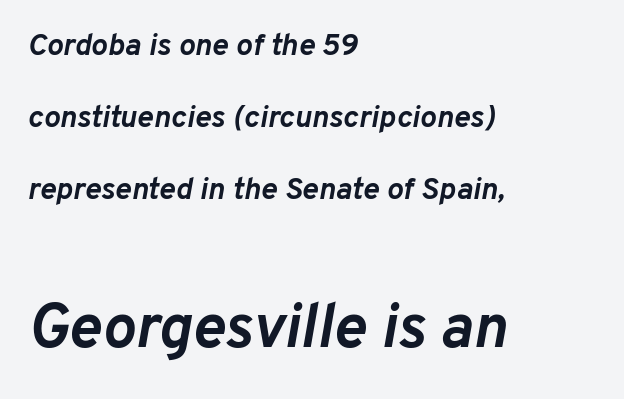
The image shows 62 px semibold type, italic (leaning right); set left-aligned, loose line spacing (2.32x), normal letter spacing, not underlined; the second (bottom) block is 2.0x larger; low stroke contrast and a medium x-height.
